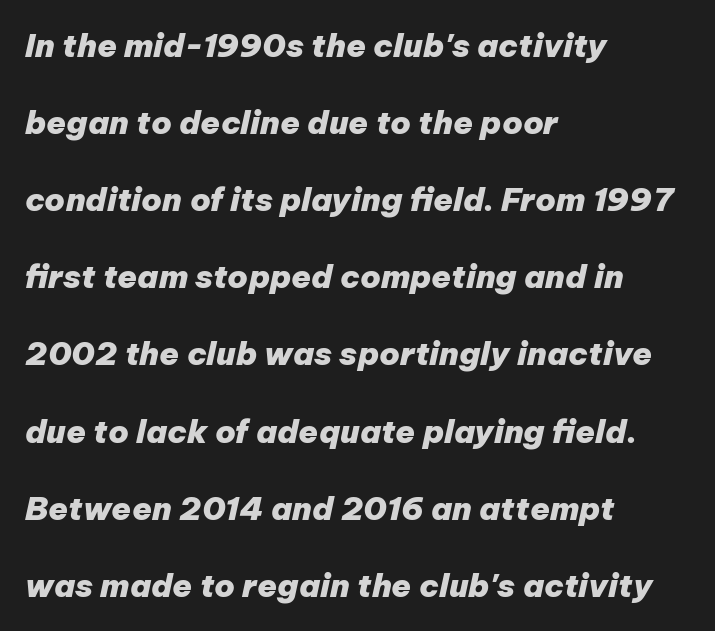
Q: Is the text bold? A: Yes.
Q: Is the text italic (slanted)? A: Yes, it leans right by about 12 degrees.
Q: Is the text underlined? A: No.
Q: How is the paragraph aligned? A: Left-aligned.
Q: Is the spacing between letters normal or unusually wide? A: Normal.
Q: Is the spacing between lines tight, normal or loose? A: Loose.
Q: Width (condensed, normal, or wide)? A: Normal.
Q: Stroke contrast? A: Low.
Q: x-height? A: Medium.
Q: Monospaced? A: No.
